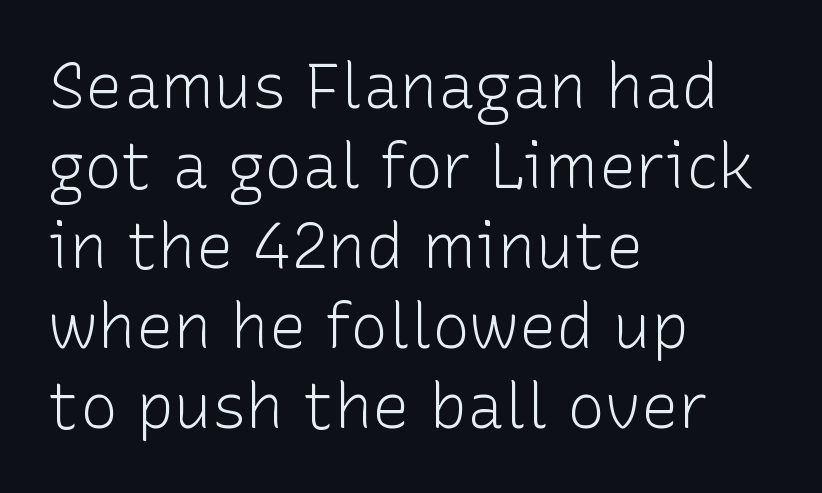
{"serif": "no", "italic": "no", "bold": "no", "weight": "light", "width": "normal", "stroke_contrast": "low", "x_height": "medium", "monospaced": "no", "underline": "no", "align": "left", "line_spacing": "normal", "line_spacing_ratio": 1.27, "letter_spacing": "normal", "letter_spacing_em": 0.0, "glyph_px": 63}
